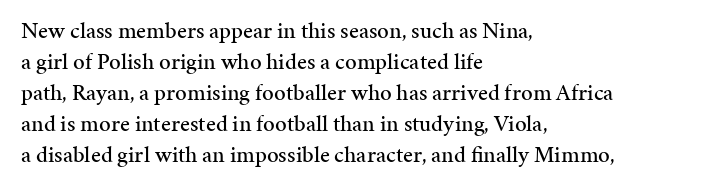
{"italic": "no", "underline": "no", "align": "left", "line_spacing": "normal", "line_spacing_ratio": 1.35, "letter_spacing": "normal", "letter_spacing_em": 0.0, "glyph_px": 23}
